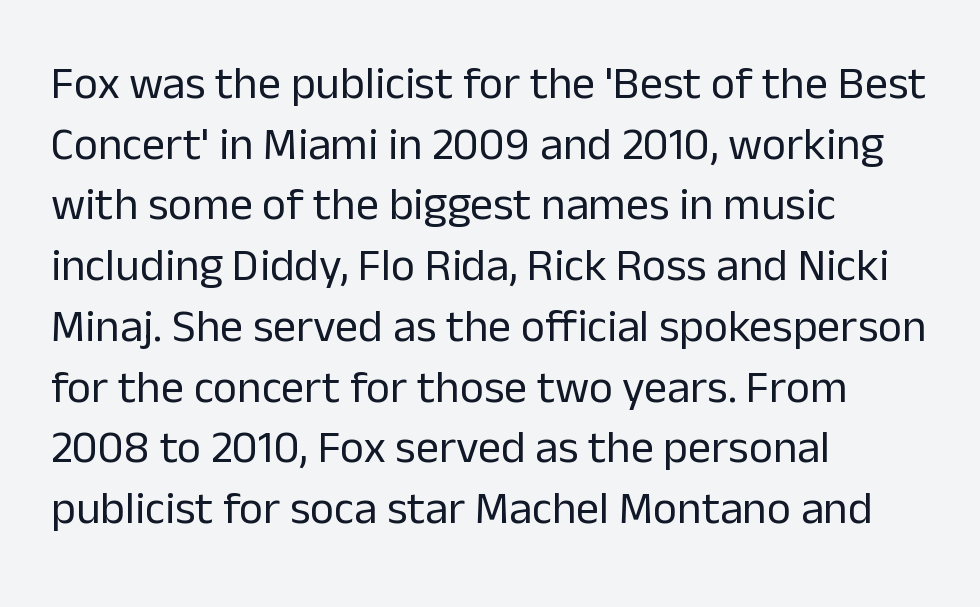
The image shows 46 px regular-weight sans-serif type, upright; set left-aligned, normal line spacing (1.32x), normal letter spacing, not underlined; low stroke contrast and a medium x-height.
